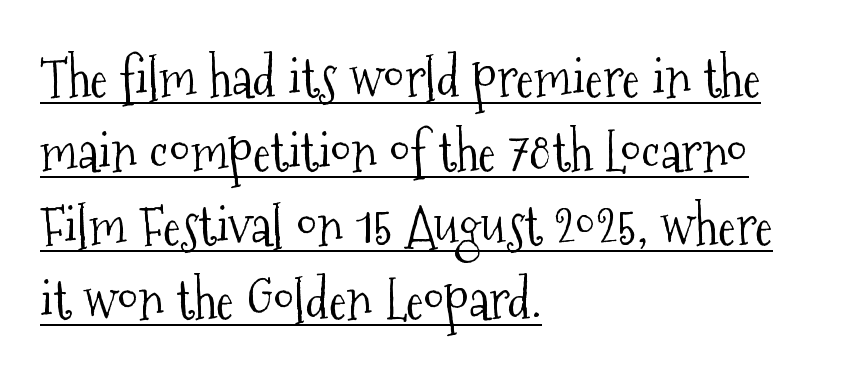
{"serif": "yes", "italic": "no", "bold": "no", "weight": "light", "width": "condensed", "stroke_contrast": "medium", "x_height": "medium", "monospaced": "no", "underline": "yes", "align": "left", "line_spacing": "normal", "line_spacing_ratio": 1.37, "letter_spacing": "normal", "letter_spacing_em": 0.0, "glyph_px": 54}
